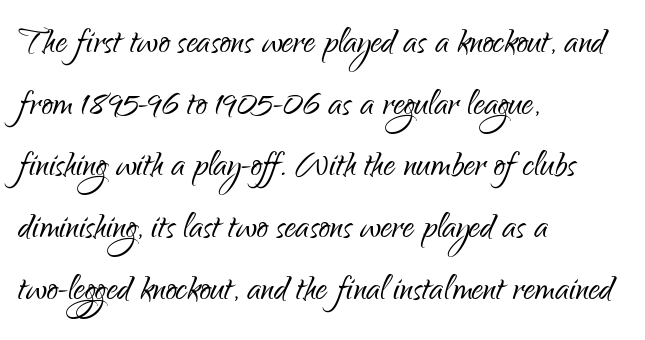
{"serif": "no", "bold": "no", "weight": "light", "width": "condensed", "stroke_contrast": "low", "x_height": "small", "monospaced": "no", "underline": "no", "align": "left", "line_spacing": "normal", "line_spacing_ratio": 1.37, "letter_spacing": "normal", "letter_spacing_em": 0.0, "glyph_px": 45}
